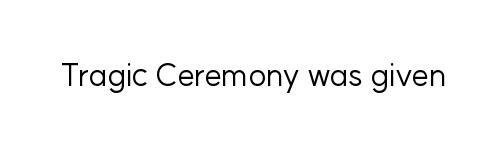
The image shows 31 px regular-weight sans-serif type, upright; set normal letter spacing, not underlined; low stroke contrast and a medium x-height.
